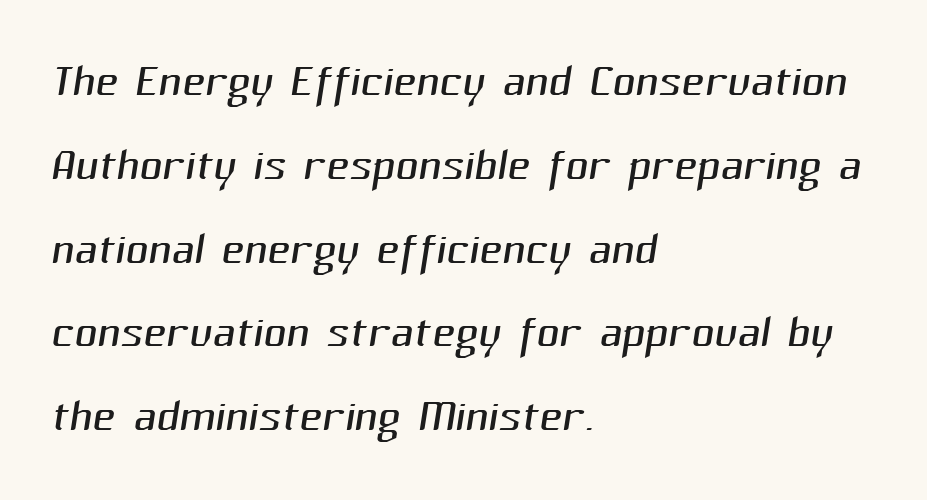
Glance below the letters and you will spot only blank space. This is not heavy type; no bold has been used. Each letter keeps its own natural width here, so spacing adapts to shape. Does the copy run flush right? No — it runs flush left. In terms of letterspacing, this is plain default setting.
